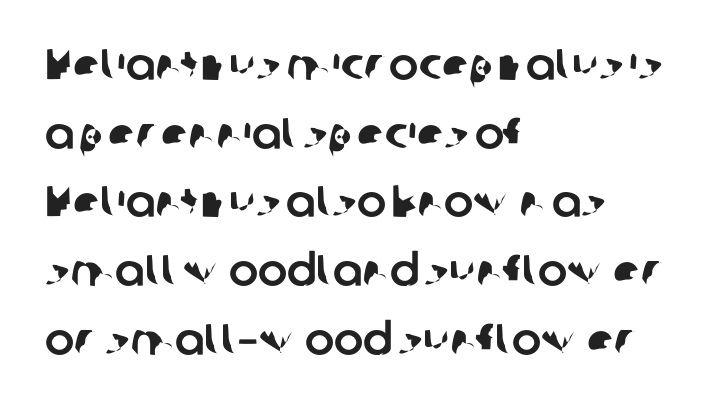
{"serif": "no", "width": "normal", "stroke_contrast": "low", "x_height": "medium", "monospaced": "no", "underline": "no", "align": "left", "line_spacing": "normal", "line_spacing_ratio": 1.56, "letter_spacing": "normal", "letter_spacing_em": 0.0, "glyph_px": 44}
